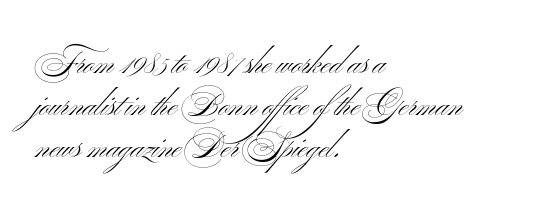
Q: Is the text bold? A: No.
Q: Is the text italic (slanted)? A: Yes.
Q: Is the typeface a serif or a sans-serif typeface? A: Sans-serif.
Q: Is the text underlined? A: No.
Q: How is the paragraph aligned? A: Left-aligned.
Q: Is the spacing between letters normal or unusually wide? A: Normal.
Q: Is the spacing between lines tight, normal or loose? A: Normal.
Q: Width (condensed, normal, or wide)? A: Wide.
Q: Stroke contrast? A: Medium.
Q: x-height? A: Small.
Q: Monospaced? A: No.
